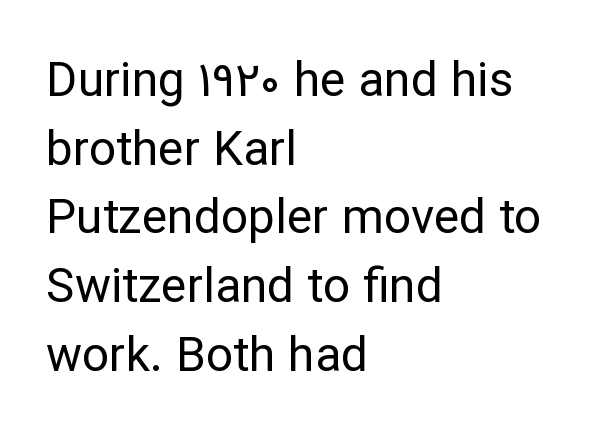
The gap between lines stays unmarked. Ordinary non-slanted type is in use. Does the copy run flush right? No — it runs flush left. Bold? No — there's no thickening of the strokes. Students, note that the glyphs here touch the page at normal intervals.
